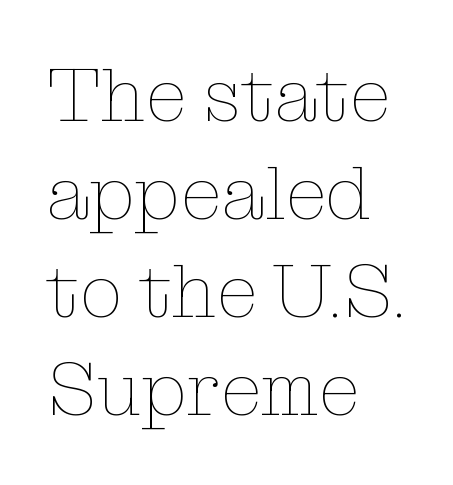
Q: Is the text bold? A: No.
Q: Is the text italic (slanted)? A: No, it is upright.
Q: Is the text underlined? A: No.
Q: How is the paragraph aligned? A: Left-aligned.
Q: Is the spacing between letters normal or unusually wide? A: Normal.
Q: Is the spacing between lines tight, normal or loose? A: Normal.
Q: Width (condensed, normal, or wide)? A: Normal.
Q: Stroke contrast? A: Low.
Q: x-height? A: Medium.
Q: Monospaced? A: No.
